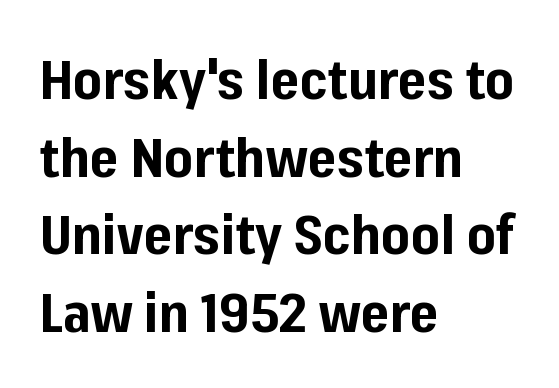
A typesetter would call this zero additional tracking. Nobody drew a line under any word here. Bold? Absolutely — the strokes are thick and heavy. Do the characters align in a grid? No, the font is proportional. Typographically, this falls in the sans-serif category.
